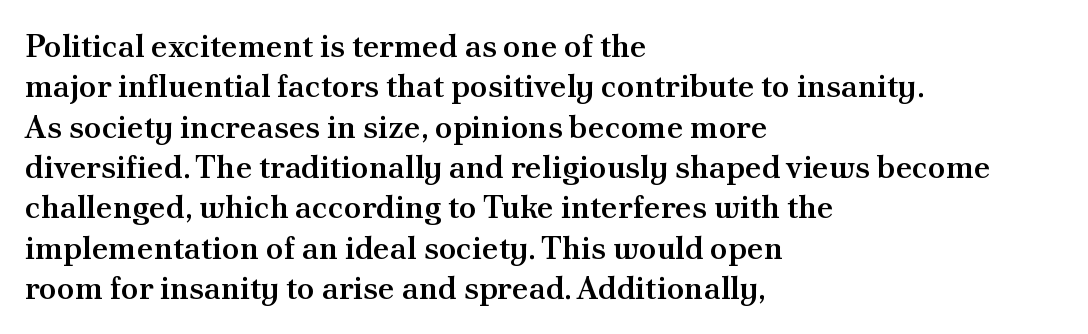
Q: Is the text bold? A: Semi-bold.
Q: Is the text italic (slanted)? A: No, it is upright.
Q: Is the typeface a serif or a sans-serif typeface? A: Serif.
Q: Is the text underlined? A: No.
Q: How is the paragraph aligned? A: Left-aligned.
Q: Is the spacing between letters normal or unusually wide? A: Normal.
Q: Is the spacing between lines tight, normal or loose? A: Normal.
Q: Width (condensed, normal, or wide)? A: Normal.
Q: Stroke contrast? A: Medium.
Q: x-height? A: Small.
Q: Monospaced? A: No.
